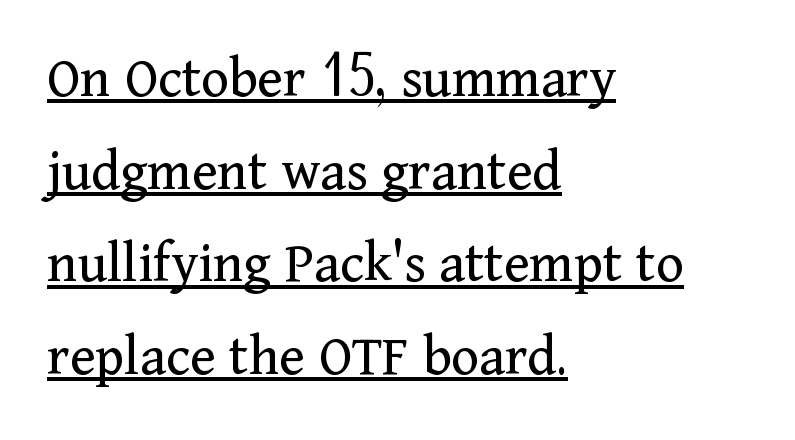
Q: Is the text bold? A: No.
Q: Is the text italic (slanted)? A: No, it is upright.
Q: Is the typeface a serif or a sans-serif typeface? A: Serif.
Q: Is the text underlined? A: Yes.
Q: How is the paragraph aligned? A: Left-aligned.
Q: Is the spacing between letters normal or unusually wide? A: Normal.
Q: Is the spacing between lines tight, normal or loose? A: Normal.
Q: Width (condensed, normal, or wide)? A: Normal.
Q: Stroke contrast? A: Medium.
Q: x-height? A: Medium.
Q: Monospaced? A: No.
